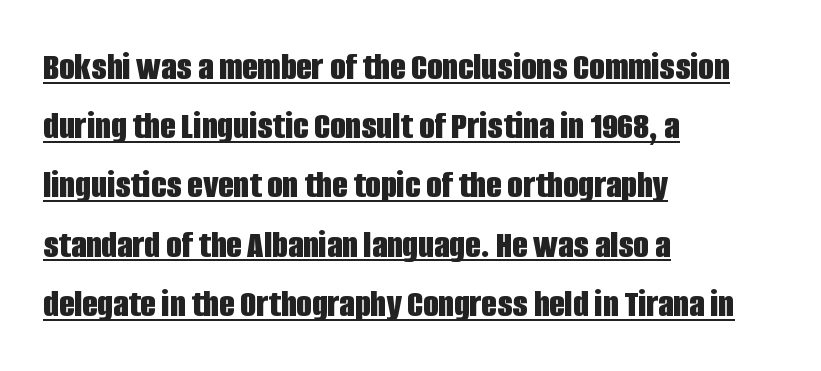
{"serif": "no", "italic": "no", "bold": "yes", "weight": "bold", "width": "condensed", "stroke_contrast": "low", "x_height": "large", "monospaced": "no", "underline": "yes", "align": "left", "line_spacing": "normal", "line_spacing_ratio": 1.48, "letter_spacing": "normal", "letter_spacing_em": 0.0, "glyph_px": 40}
